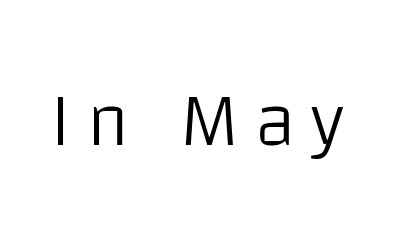
Is there any slant? The stems are plumb. The typeface has the unassuming heft of standard copy or less. The typeface chosen for these lines omits serifs. Think of a printed novel: that variable character pitch is what you see here. The foot of each line stays bare and open.
